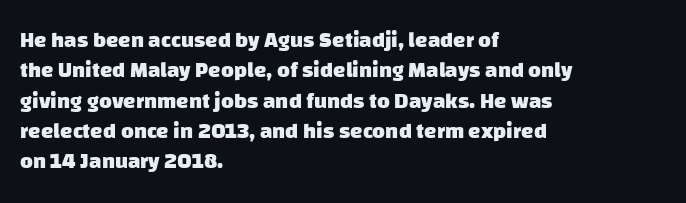
Q: Is the text bold? A: Yes.
Q: Is the text underlined? A: No.
Q: How is the paragraph aligned? A: Left-aligned.
Q: Is the spacing between letters normal or unusually wide? A: Normal.
Q: Is the spacing between lines tight, normal or loose? A: Normal.
